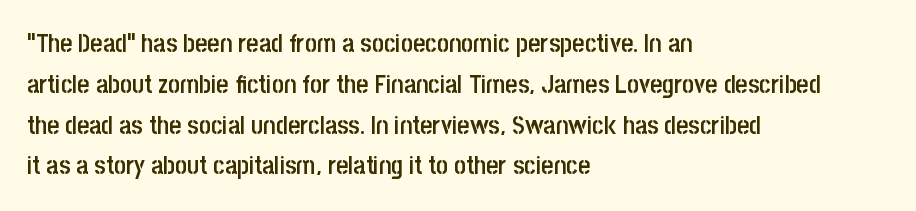
Caption: semibold face, moderately heavy strokes. Students, observe: this is what conventionally led text looks like. Quick note: not italic, upright. A bare baseline throughout the passage.
